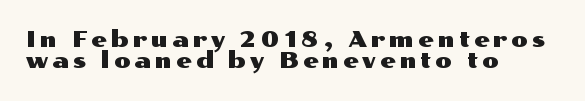
{"italic": "no", "underline": "no", "align": "left", "line_spacing": "tight", "line_spacing_ratio": 0.97, "glyph_px": 22}
